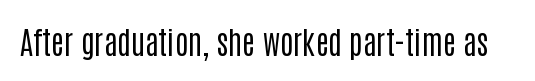
Summary of weight: not heavy and not bold. Classification — sans serif. If you drew a line through each stem, it would be perfectly vertical. The baseline area is clear. Spacing verdict: proportional, widths tailored to each character.
